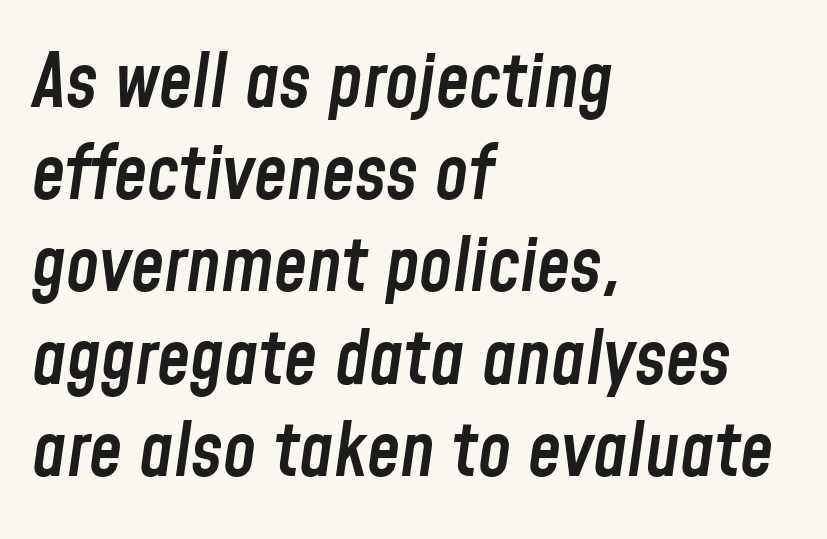
Just letters on the line, the space beneath them empty. In CSS terms this would be text-align: left. Slant detected: the letters are inclined. The letters sit at their default tracking, neither squeezed nor spread. Notice the strokes are somewhat thickened but not fully heavy: this is a semibold.
